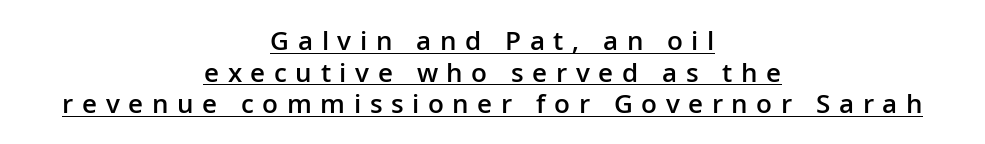
{"italic": "no", "bold": "semi", "underline": "yes", "align": "center", "line_spacing_ratio": 1.22, "letter_spacing": "wide", "letter_spacing_em": 0.33, "glyph_px": 26}
